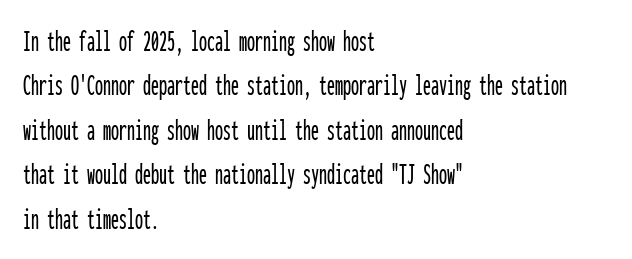
The image shows 32 px condensed sans-serif type, upright, monospaced; set left-aligned, normal line spacing (1.39x), normal letter spacing, not underlined; low stroke contrast and a medium x-height.
